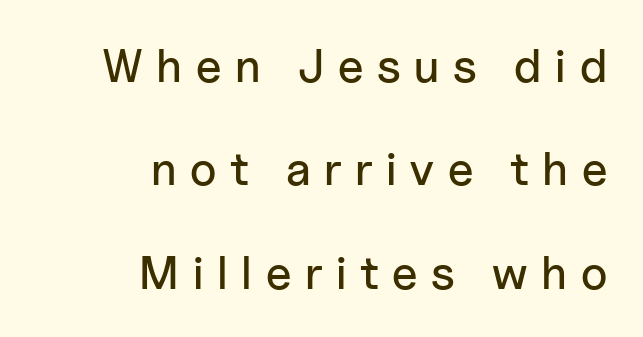
Beneath every word, the page is bare. Vertical strokes here are truly vertical. Short note: letters widely spaced. Vertical spacing — loose. Classification — sans serif.
